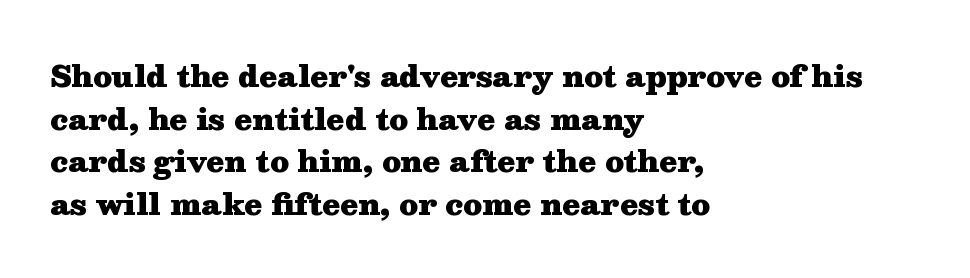
Do the characters align in a grid? No, the font is proportional. Horizontal bands of white between lines are of average thickness. The letters are bold, with thick, heavy strokes. A typesetter would call this zero additional tracking.
